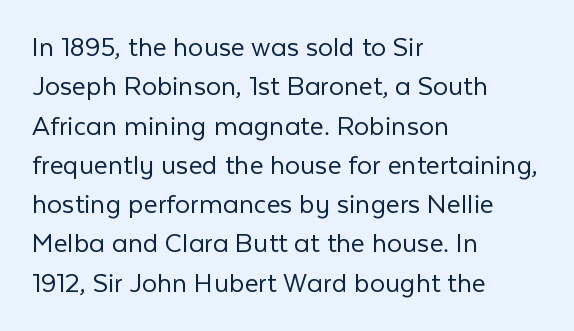
Anything drawn beneath the words? Only blank space. The rendering shows plain stroke endings on the letterforms — a sans-serif design. This rendering uses left alignment, leaving the right contour irregular. These lines were composed using upright roman letters. The letters advance in unequal steps, a hallmark of proportional type.
